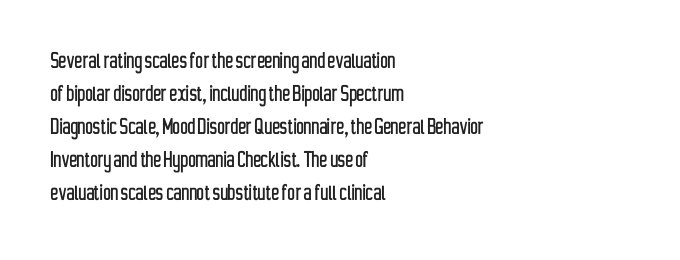
Q: Is the text italic (slanted)? A: No, it is upright.
Q: Is the text underlined? A: No.
Q: How is the paragraph aligned? A: Left-aligned.
Q: Is the spacing between letters normal or unusually wide? A: Normal.
Q: Is the spacing between lines tight, normal or loose? A: Normal.
